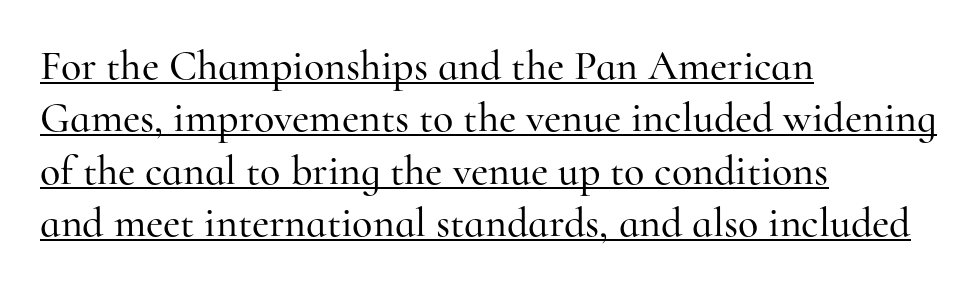
The image shows 42 px serif type, upright; set left-aligned, normal line spacing (1.25x), normal letter spacing, underlined; high stroke contrast and a small x-height.
